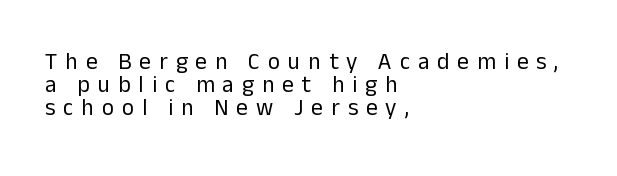
Q: Is the text bold? A: No.
Q: Is the text italic (slanted)? A: No, it is upright.
Q: Is the text underlined? A: No.
Q: How is the paragraph aligned? A: Left-aligned.
Q: Is the spacing between letters normal or unusually wide? A: Unusually wide.
Q: Is the spacing between lines tight, normal or loose? A: Tight.
